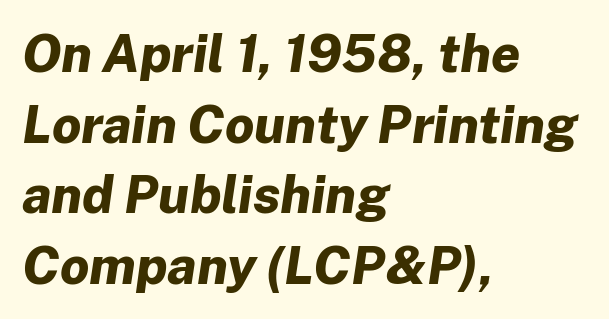
Q: Is the text bold? A: Yes.
Q: Is the text italic (slanted)? A: Yes, it leans right by about 8 degrees.
Q: Is the text underlined? A: No.
Q: How is the paragraph aligned? A: Left-aligned.
Q: Is the spacing between letters normal or unusually wide? A: Normal.
Q: Is the spacing between lines tight, normal or loose? A: Normal.
Q: Width (condensed, normal, or wide)? A: Normal.
Q: Stroke contrast? A: Low.
Q: x-height? A: Medium.
Q: Monospaced? A: No.
